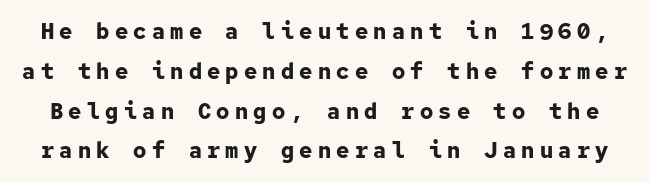
The image shows 22 px bold type, upright; set line spacing 1.81x, unusually wide letter spacing (+0.24 em), not underlined.
